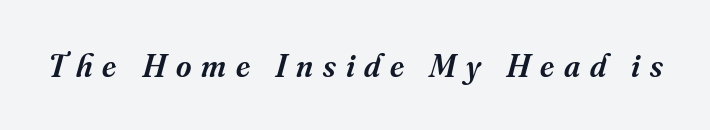
Plain, unruled lines of type. Strokes here are thickened, but only to semibold level. Letterform terminals end in serifs throughout the passage. Is this a fixed-width face? No — the glyphs have proportional, varying widths. Looking at the ascenders, they clearly lean.
